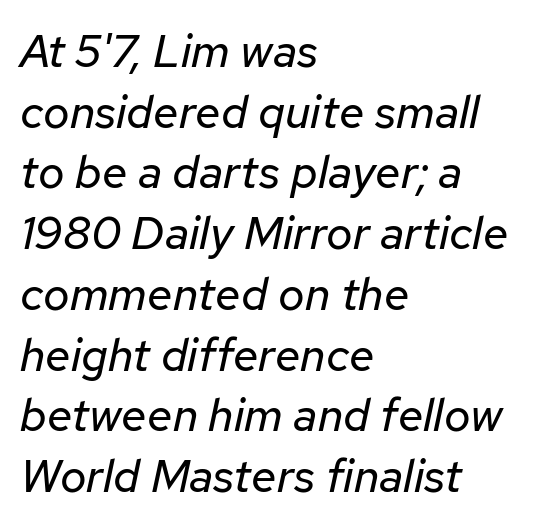
Plain, unruled lines of type. In terms of leading, this rendering sits right in the middle. Where is the straight margin? On the left. The letters advance in unequal steps, a hallmark of proportional type.
